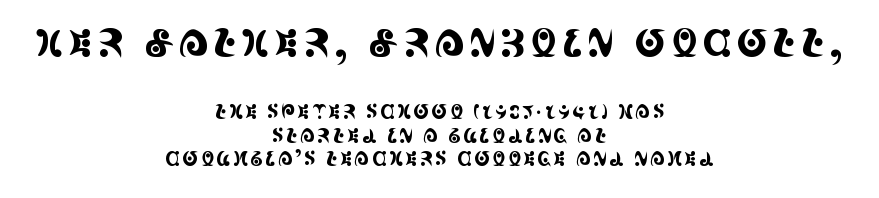
Q: Is the text italic (slanted)? A: No, it is upright.
Q: Is the typeface a serif or a sans-serif typeface? A: Serif.
Q: Is the text underlined? A: No.
Q: How is the paragraph aligned? A: Centered.
Q: Is the spacing between lines tight, normal or loose? A: Normal.
Q: Which block of text is set in a larger size, the first (top) or the second (bottom)? A: The first (top) one.
Q: Width (condensed, normal, or wide)? A: Condensed.
Q: x-height? A: Large.
Q: Monospaced? A: No.
